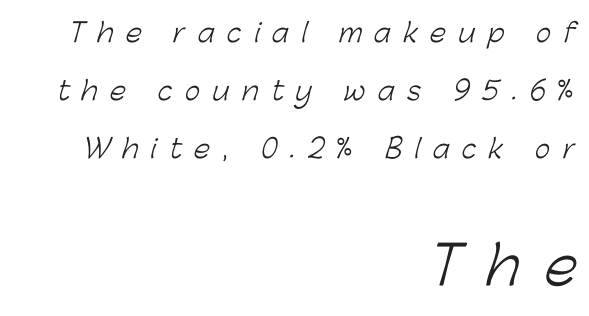
The image shows 53 px light sans-serif type; set right-aligned, loose line spacing (2.23x), unusually wide letter spacing (+0.48 em), not underlined; the second (bottom) block is 2.04x larger; low stroke contrast and a medium x-height.
